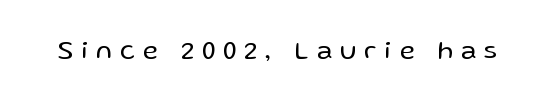
The image shows 26 px text type, upright; set unusually wide letter spacing (+0.31 em), not underlined.
